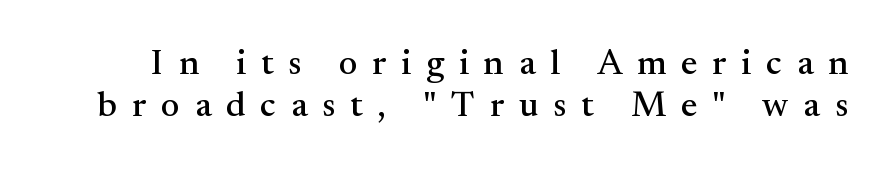
Q: Is the text italic (slanted)? A: No, it is upright.
Q: Is the typeface a serif or a sans-serif typeface? A: Serif.
Q: Is the text underlined? A: No.
Q: Is the spacing between letters normal or unusually wide? A: Unusually wide.
Q: Width (condensed, normal, or wide)? A: Normal.
Q: Stroke contrast? A: Medium.
Q: x-height? A: Small.
Q: Monospaced? A: No.
